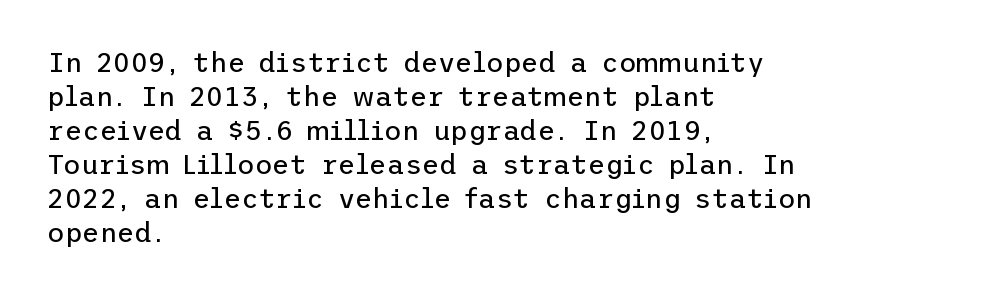
The image shows 27 px text type, upright; set left-aligned, normal line spacing (1.26x), normal letter spacing, not underlined.
